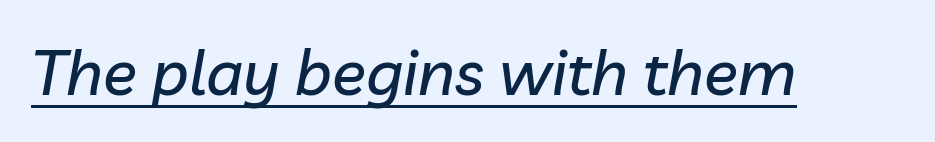
Words appear dense and cohesive because spacing is normal. Yep, that's italic — everything's leaning. Caption: lettering with a line underneath. Each letter keeps its own natural width here, so spacing adapts to shape.
